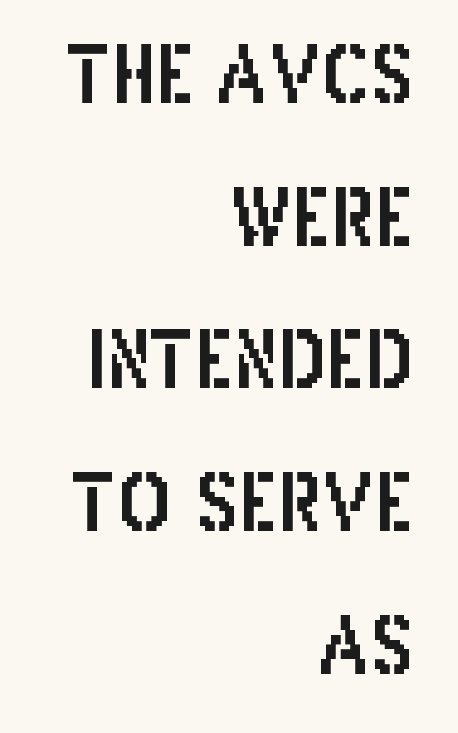
{"serif": "no", "italic": "no", "width": "condensed", "stroke_contrast": "low", "x_height": "large", "monospaced": "no", "underline": "no", "align": "right", "line_spacing_ratio": 1.83, "letter_spacing": "normal", "letter_spacing_em": 0.0, "glyph_px": 78}
